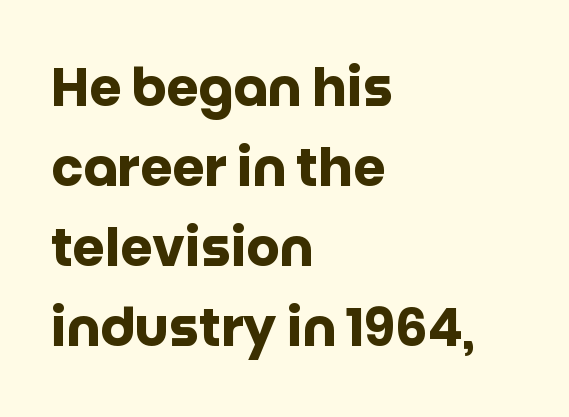
Q: Is the text bold? A: Yes.
Q: Is the text italic (slanted)? A: No, it is upright.
Q: Is the typeface a serif or a sans-serif typeface? A: Sans-serif.
Q: Is the text underlined? A: No.
Q: How is the paragraph aligned? A: Left-aligned.
Q: Is the spacing between letters normal or unusually wide? A: Normal.
Q: Is the spacing between lines tight, normal or loose? A: Normal.
Q: Width (condensed, normal, or wide)? A: Normal.
Q: Stroke contrast? A: Low.
Q: x-height? A: Large.
Q: Monospaced? A: No.
